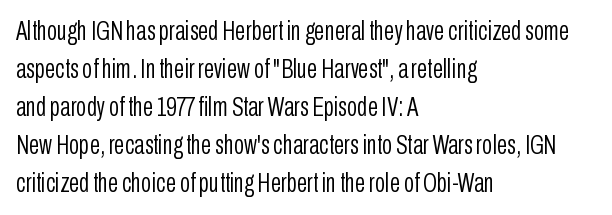
The designer left line spacing at the default. A classic flush-left, rag-right setting is used for this passage. The font sits on the lighter half of the weight spectrum, regular included. The letters stand straight up with perfectly vertical stems. No word sits above an underline.
